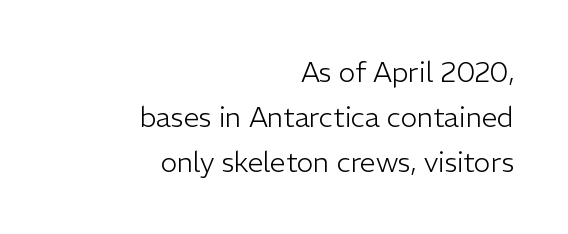
Q: Is the text bold? A: No.
Q: Is the text italic (slanted)? A: No, it is upright.
Q: Is the typeface a serif or a sans-serif typeface? A: Sans-serif.
Q: Is the text underlined? A: No.
Q: How is the paragraph aligned? A: Right-aligned.
Q: Is the spacing between letters normal or unusually wide? A: Normal.
Q: Is the spacing between lines tight, normal or loose? A: Normal.
Q: Width (condensed, normal, or wide)? A: Normal.
Q: Stroke contrast? A: Low.
Q: x-height? A: Medium.
Q: Monospaced? A: No.
